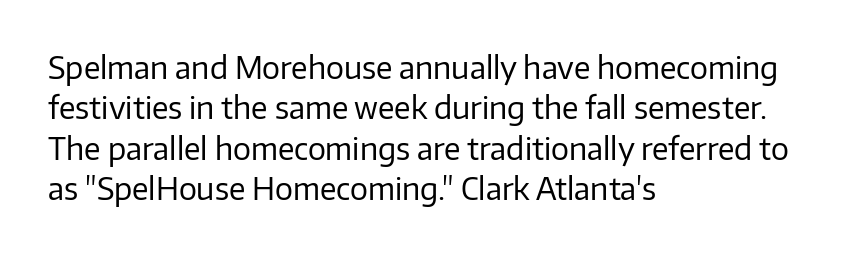
Q: Is the text bold? A: No.
Q: Is the text italic (slanted)? A: No, it is upright.
Q: Is the typeface a serif or a sans-serif typeface? A: Sans-serif.
Q: Is the text underlined? A: No.
Q: How is the paragraph aligned? A: Left-aligned.
Q: Is the spacing between letters normal or unusually wide? A: Normal.
Q: Is the spacing between lines tight, normal or loose? A: Normal.
Q: Width (condensed, normal, or wide)? A: Normal.
Q: Stroke contrast? A: Low.
Q: x-height? A: Medium.
Q: Monospaced? A: No.
